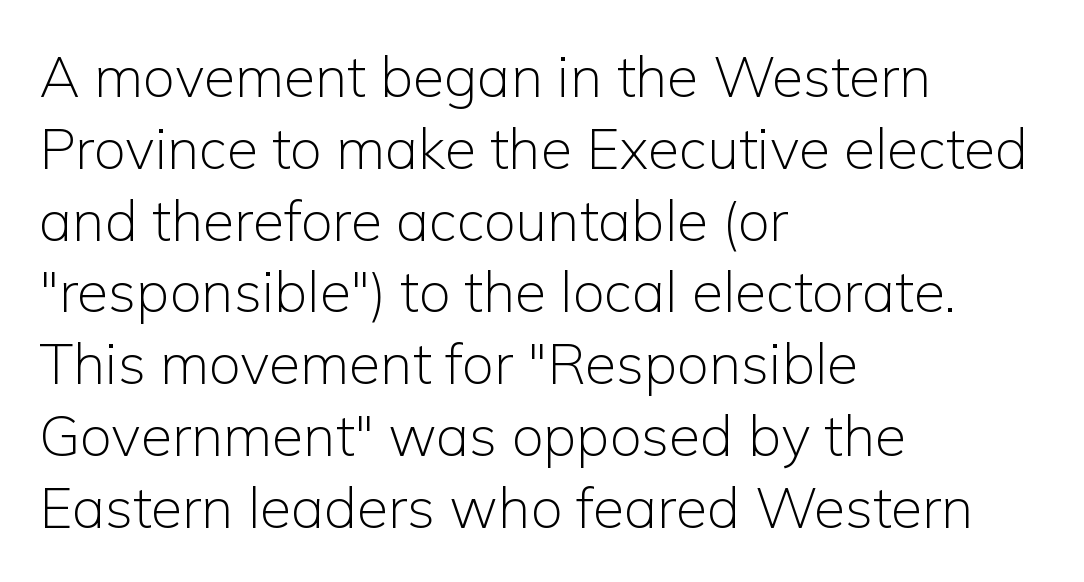
Q: Is the text bold? A: No.
Q: Is the text italic (slanted)? A: No, it is upright.
Q: Is the typeface a serif or a sans-serif typeface? A: Sans-serif.
Q: Is the text underlined? A: No.
Q: How is the paragraph aligned? A: Left-aligned.
Q: Is the spacing between letters normal or unusually wide? A: Normal.
Q: Is the spacing between lines tight, normal or loose? A: Normal.
Q: Width (condensed, normal, or wide)? A: Normal.
Q: Stroke contrast? A: Low.
Q: x-height? A: Medium.
Q: Monospaced? A: No.
